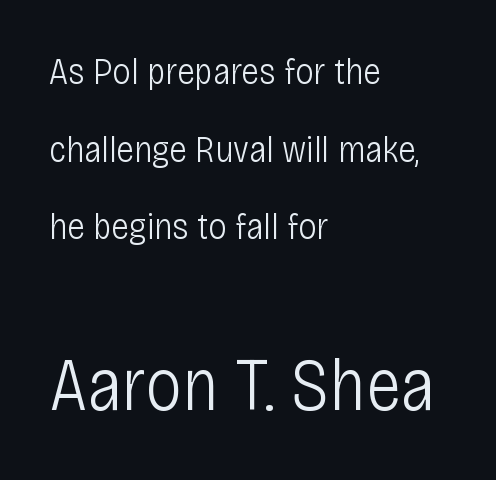
Q: Is the text bold? A: No.
Q: Is the text italic (slanted)? A: No, it is upright.
Q: Is the typeface a serif or a sans-serif typeface? A: Sans-serif.
Q: Is the text underlined? A: No.
Q: How is the paragraph aligned? A: Left-aligned.
Q: Is the spacing between letters normal or unusually wide? A: Normal.
Q: Is the spacing between lines tight, normal or loose? A: Loose.
Q: Which block of text is set in a larger size, the first (top) or the second (bottom)? A: The second (bottom) one.
Q: Width (condensed, normal, or wide)? A: Condensed.
Q: Stroke contrast? A: Low.
Q: x-height? A: Large.
Q: Monospaced? A: No.
